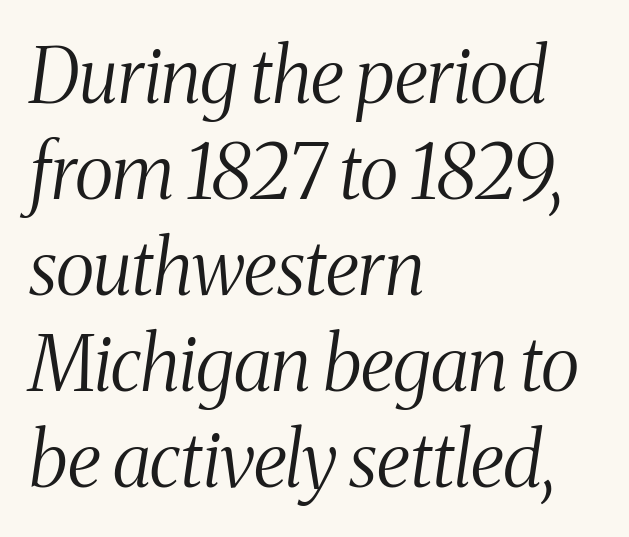
{"serif": "yes", "italic": "yes", "lean": "right", "slant_degrees": 8, "bold": "no", "weight": "light", "width": "condensed", "stroke_contrast": "medium", "x_height": "medium", "monospaced": "no", "underline": "no", "align": "left", "line_spacing": "normal", "line_spacing_ratio": 1.28, "letter_spacing": "normal", "letter_spacing_em": 0.0, "glyph_px": 75}
